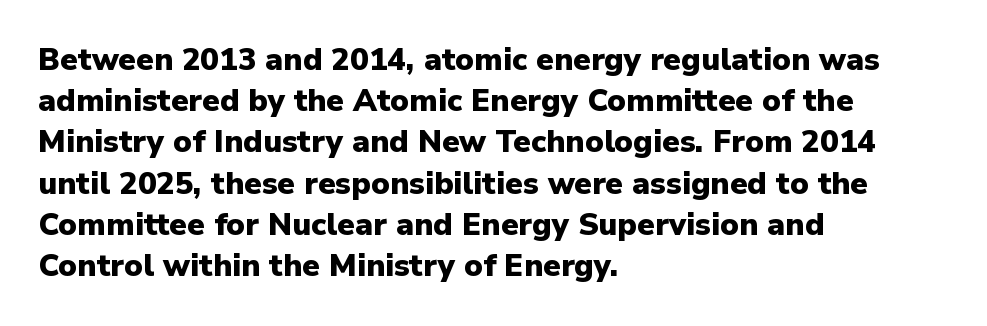
The image shows 31 px heavy sans-serif type, upright; set left-aligned, normal line spacing (1.33x), normal letter spacing, not underlined; low stroke contrast and a medium x-height.
